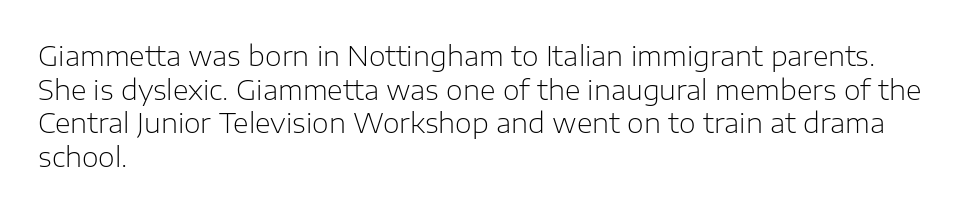
Q: Is the text bold? A: No.
Q: Is the text italic (slanted)? A: No, it is upright.
Q: Is the text underlined? A: No.
Q: How is the paragraph aligned? A: Left-aligned.
Q: Is the spacing between letters normal or unusually wide? A: Normal.
Q: Is the spacing between lines tight, normal or loose? A: Normal.
